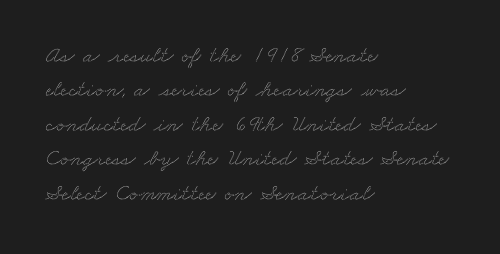
Q: Is the text underlined? A: No.
Q: How is the paragraph aligned? A: Left-aligned.
Q: Is the spacing between letters normal or unusually wide? A: Normal.
Q: Is the spacing between lines tight, normal or loose? A: Normal.
